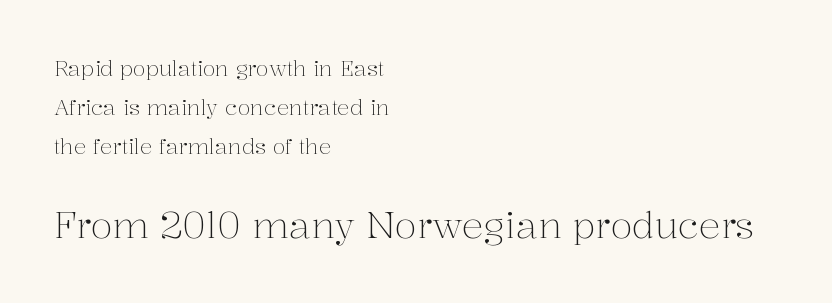
The type family on display is of the serif kind. These two chunks differ in scale, with the bottom chunk taking the larger measure. The rendering keeps characters at their native spacing. The specimen omits any rule beneath the text block's lines. A roman cut, with each character standing at attention. The passage is arranged the way most books set body copy — flush left.
